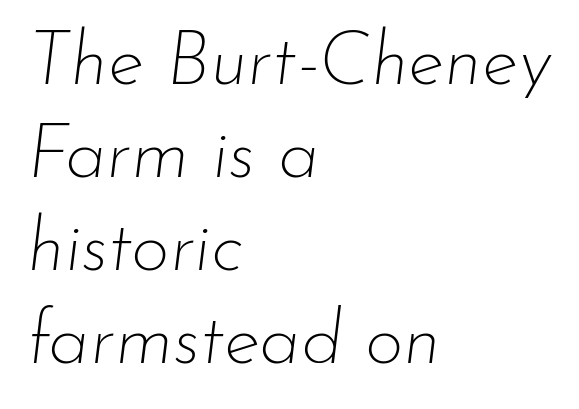
The image shows 75 px thin type, italic (leaning right); set left-aligned, line spacing 1.24x, normal letter spacing, not underlined; low stroke contrast and a small x-height.
